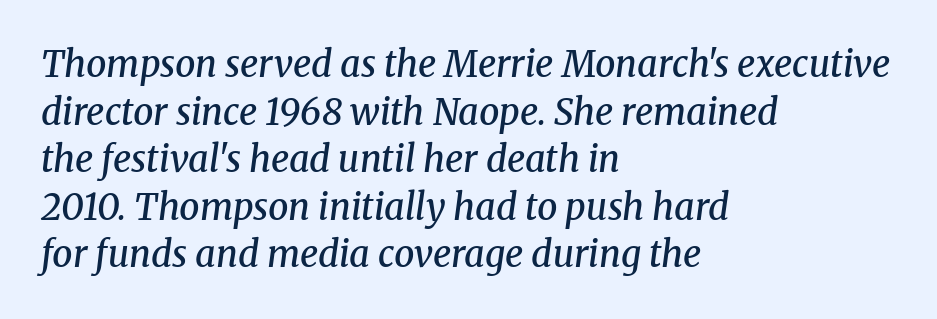
Q: Is the text bold? A: Semi-bold.
Q: Is the text italic (slanted)? A: Yes, it leans right by about 8 degrees.
Q: Is the typeface a serif or a sans-serif typeface? A: Serif.
Q: Is the text underlined? A: No.
Q: How is the paragraph aligned? A: Left-aligned.
Q: Is the spacing between letters normal or unusually wide? A: Normal.
Q: Is the spacing between lines tight, normal or loose? A: Normal.
Q: Width (condensed, normal, or wide)? A: Normal.
Q: Stroke contrast? A: Medium.
Q: x-height? A: Medium.
Q: Monospaced? A: No.
